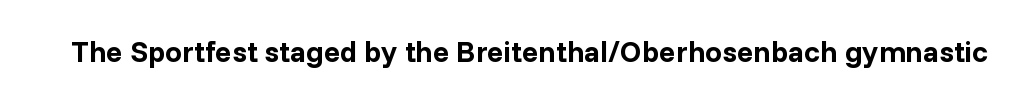
The image shows 30 px bold sans-serif type, upright; set normal letter spacing, not underlined; low stroke contrast and a medium x-height.
